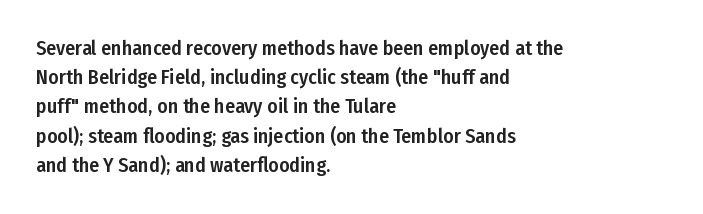
The image shows 20 px text type, upright; set left-aligned, normal line spacing (1.46x), normal letter spacing, not underlined.
